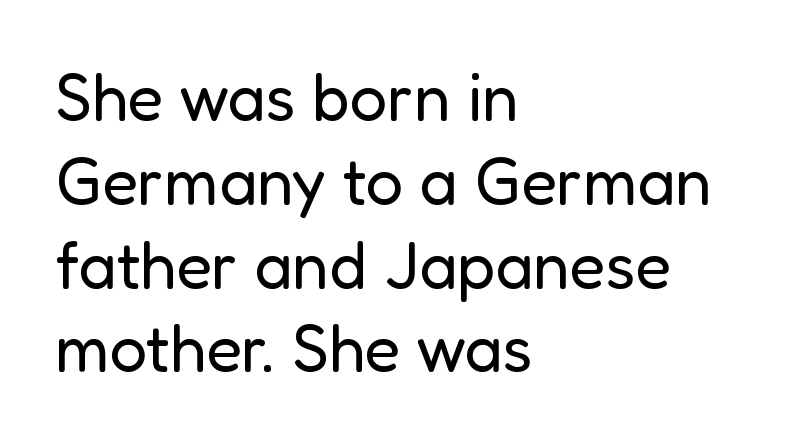
Q: Is the text bold? A: No.
Q: Is the text italic (slanted)? A: No, it is upright.
Q: Is the typeface a serif or a sans-serif typeface? A: Sans-serif.
Q: Is the text underlined? A: No.
Q: How is the paragraph aligned? A: Left-aligned.
Q: Is the spacing between letters normal or unusually wide? A: Normal.
Q: Is the spacing between lines tight, normal or loose? A: Normal.
Q: Width (condensed, normal, or wide)? A: Normal.
Q: Stroke contrast? A: Low.
Q: x-height? A: Medium.
Q: Monospaced? A: No.
